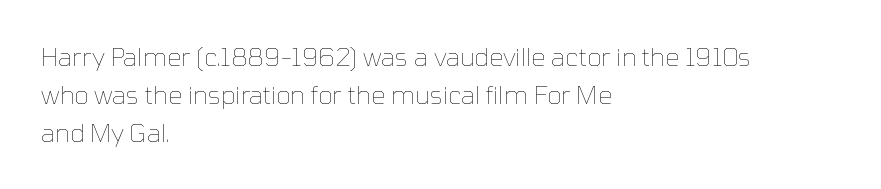
The glyphs are unaccompanied by any horizontal stroke below them. Posture: vertical. These lines keep a tight, regular rhythm from letter to letter. Interline gaps are of average width in this sample. The paragraph shown leans on its left margin.
